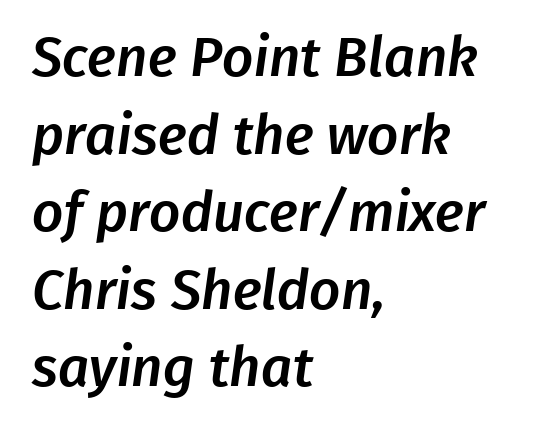
Proportional: the letters do not fall into vertical columns. Caption: standard tracking, unaltered. Where is the straight margin? On the left. Unmarked baselines from the first word to the last. Vertical spacing — default. Each letter's strokes conclude bluntly, with no projecting serifs.
